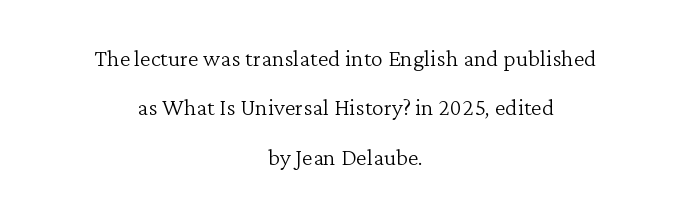
The image shows 30 px light serif type, upright; set centered, normal line spacing (1.65x), normal letter spacing, not underlined; low stroke contrast and a medium x-height.
